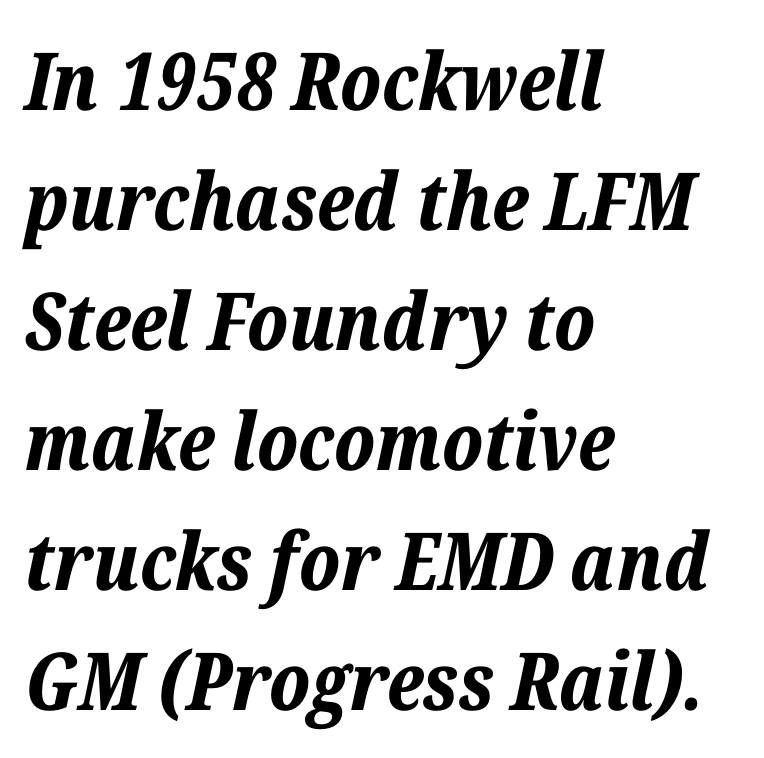
The image shows 80 px bold type, italic (leaning right); set left-aligned, normal line spacing (1.5x), normal letter spacing, not underlined; low stroke contrast and a medium x-height.
